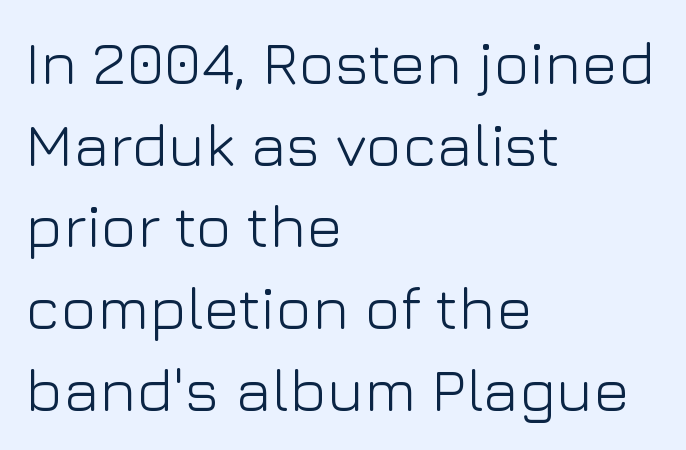
{"serif": "no", "italic": "no", "bold": "no", "weight": "light", "width": "normal", "stroke_contrast": "low", "x_height": "medium", "monospaced": "no", "underline": "no", "align": "left", "line_spacing": "normal", "line_spacing_ratio": 1.34, "letter_spacing": "normal", "letter_spacing_em": 0.0, "glyph_px": 61}
